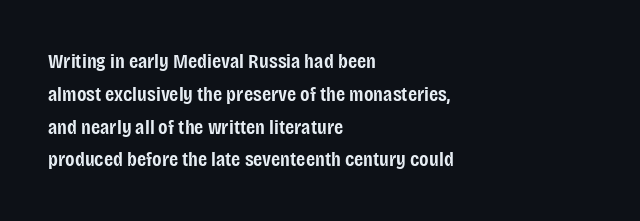
A somewhat darkened texture: the type is semibold rather than bold. Every stem runs plumb, perpendicular to the baseline. No extra tracking has been applied to these lines. A bare baseline throughout the passage. Every row of glyphs begins at an identical x-position on the left. Normally led — the rows are evenly, conventionally spaced.
